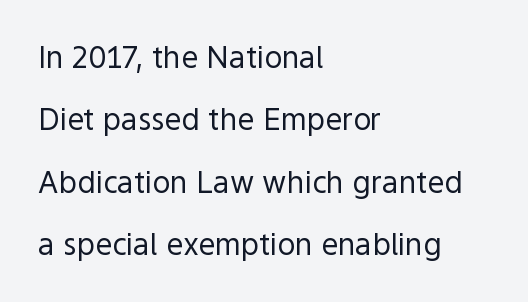
No feet cap the strokes, marking this as sans-serif type. The specimen reads as upright at a glance. The gaps between neighbouring characters are ordinary and unremarkable. Do the characters align in a grid? No, the font is proportional. Descender tails drop into unmarked territory. Layout note: lines flush left.
